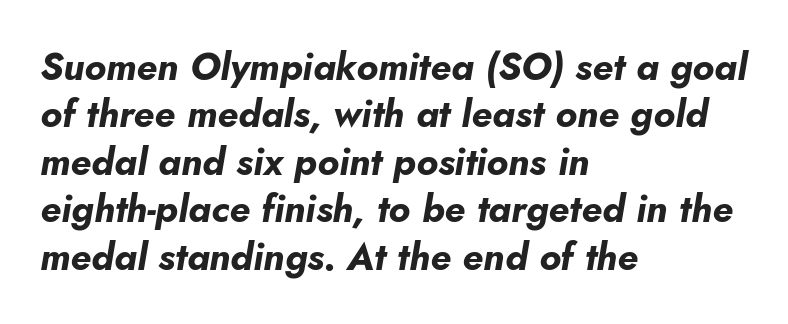
Q: Is the text bold? A: Yes.
Q: Is the text italic (slanted)? A: Yes, it leans right by about 10 degrees.
Q: Is the text underlined? A: No.
Q: How is the paragraph aligned? A: Left-aligned.
Q: Is the spacing between letters normal or unusually wide? A: Normal.
Q: Is the spacing between lines tight, normal or loose? A: Normal.
Q: Width (condensed, normal, or wide)? A: Normal.
Q: Stroke contrast? A: Low.
Q: x-height? A: Small.
Q: Monospaced? A: No.
